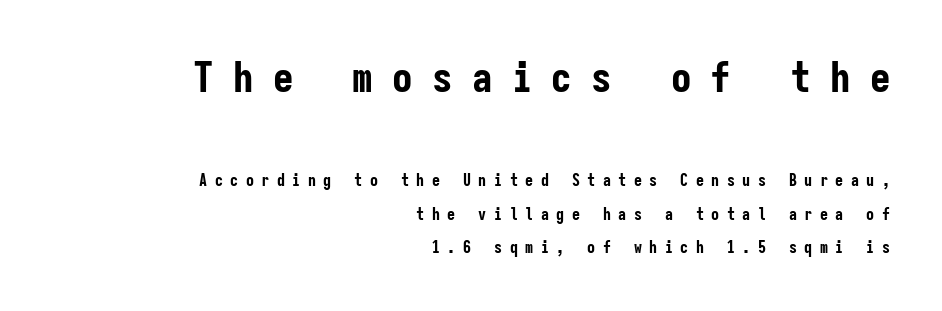
The image shows 41 px bold, condensed sans-serif type, upright, monospaced; set right-aligned, loose line spacing (2.09x), unusually wide letter spacing (+0.47 em), not underlined; the first (top) block is 2.56x larger; low stroke contrast and a medium x-height.
